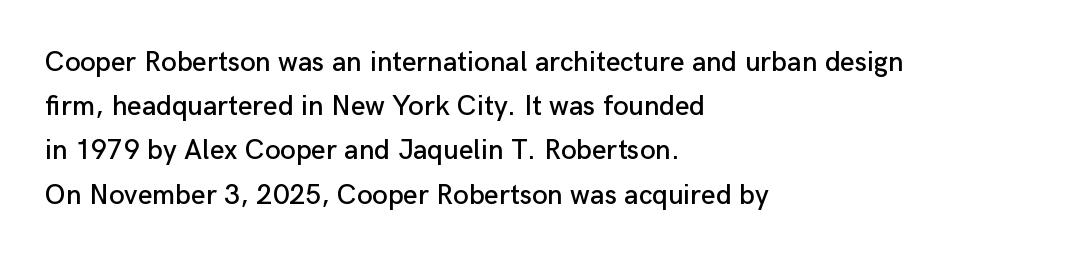
{"serif": "no", "italic": "no", "width": "normal", "stroke_contrast": "low", "x_height": "medium", "monospaced": "no", "underline": "no", "align": "left", "line_spacing": "normal", "line_spacing_ratio": 1.58, "letter_spacing": "normal", "letter_spacing_em": 0.0, "glyph_px": 28}
